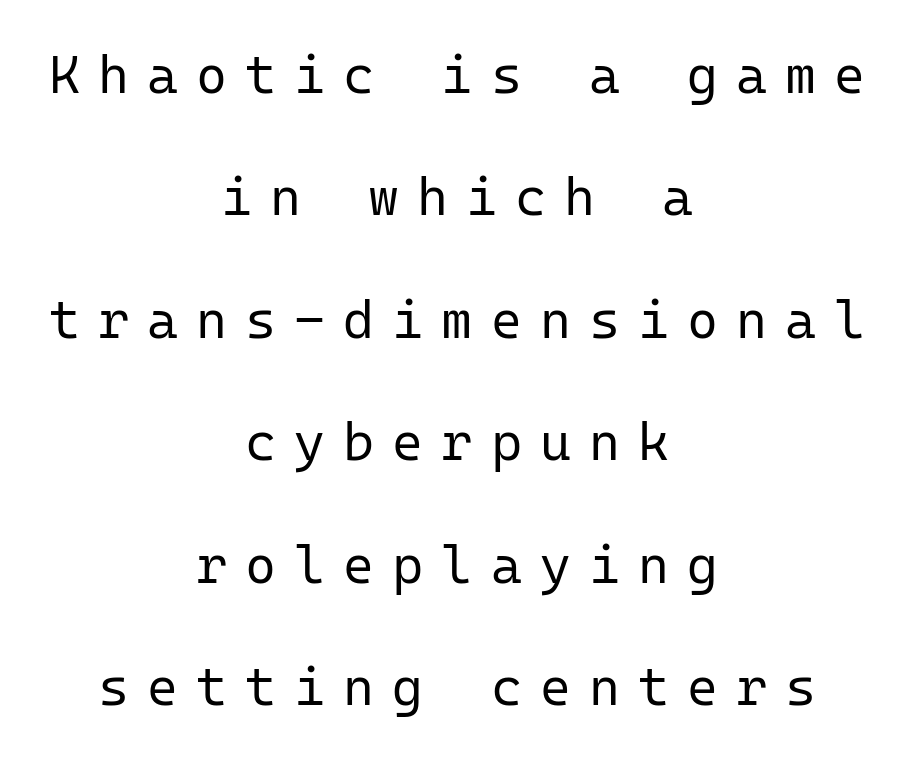
Notice how the stems are strictly vertical — no italics here. Does extra space separate the letters? Yes, quite a lot of it. Just letters on the line, the space beneath them empty. A sans-serif font was chosen for this passage.
